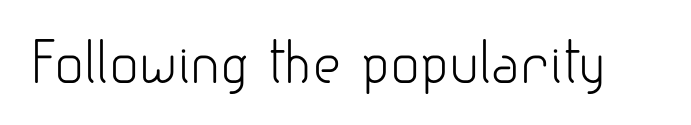
Q: Is the text bold? A: No.
Q: Is the text italic (slanted)? A: No, it is upright.
Q: Is the typeface a serif or a sans-serif typeface? A: Sans-serif.
Q: Is the text underlined? A: No.
Q: Is the spacing between letters normal or unusually wide? A: Normal.
Q: Width (condensed, normal, or wide)? A: Normal.
Q: Stroke contrast? A: Low.
Q: x-height? A: Small.
Q: Monospaced? A: No.
